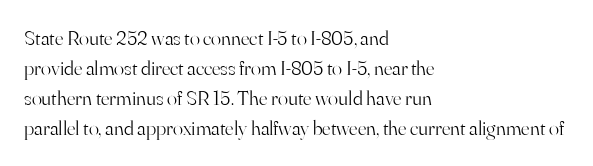
{"italic": "no", "bold": "no", "underline": "no", "align": "left", "line_spacing": "normal", "line_spacing_ratio": 1.43, "letter_spacing": "normal", "letter_spacing_em": 0.0, "glyph_px": 21}
